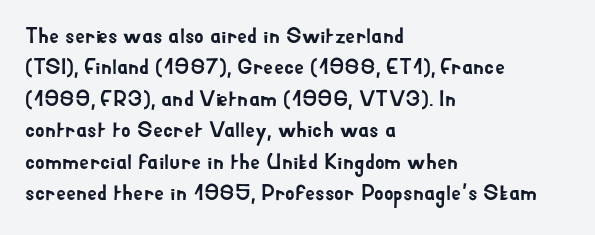
{"italic": "no", "underline": "no", "align": "left", "line_spacing": "normal", "line_spacing_ratio": 1.43, "letter_spacing": "normal", "letter_spacing_em": 0.0, "glyph_px": 22}
